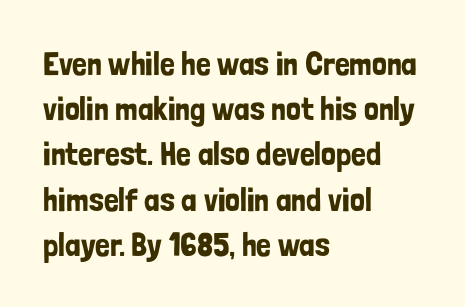
Standard letterfit; no display-style spreading of the glyphs. Grotesque or geometric, the face here clearly has no serifs. Line beginnings align vertically; line endings do not. Horizontal bands of white between lines are of average thickness. These lines were composed using upright roman letters.
